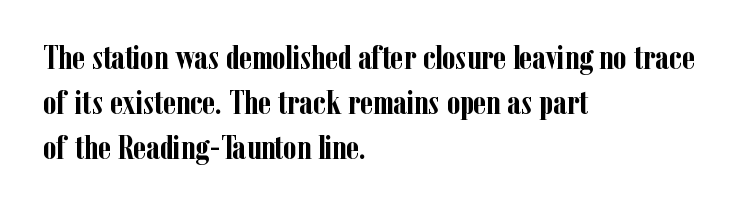
This sample uses a serif face. Each letter keeps its own natural width here, so spacing adapts to shape. Line starts are locked; line ends wander. The space between consecutive lines is moderate. Tall strokes in this sample are plumb rather than angled. The typesetting leans heavy: a genuine bold.
